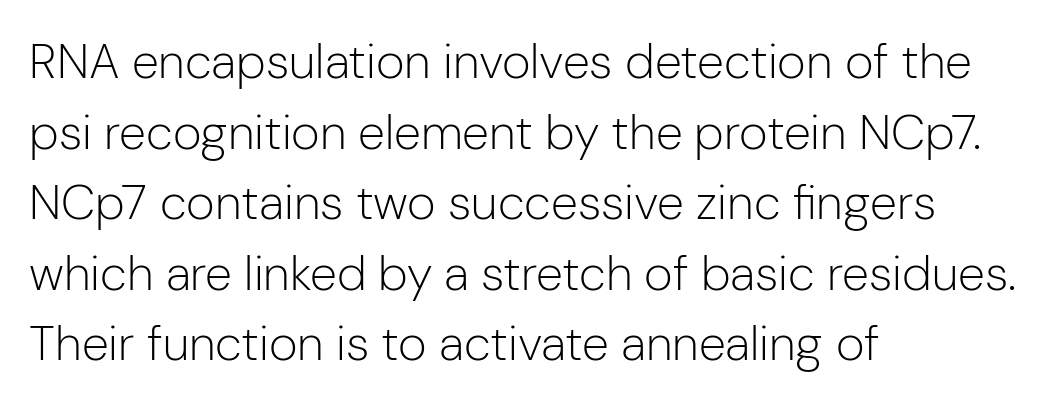
{"serif": "no", "italic": "no", "bold": "no", "weight": "light", "width": "normal", "stroke_contrast": "low", "x_height": "medium", "monospaced": "no", "underline": "no", "align": "left", "line_spacing": "normal", "line_spacing_ratio": 1.44, "letter_spacing": "normal", "letter_spacing_em": 0.0, "glyph_px": 49}
